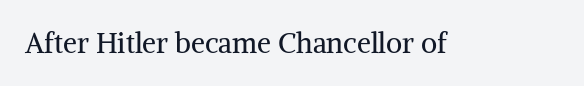
What stands out about the letter spacing? Nothing — it is the standard amount. Vertical strokes here are truly vertical. Anything drawn beneath the words? Only blank space. Is this a fixed-width face? No — the glyphs have proportional, varying widths. The characters display serif detailing at their extremities.
